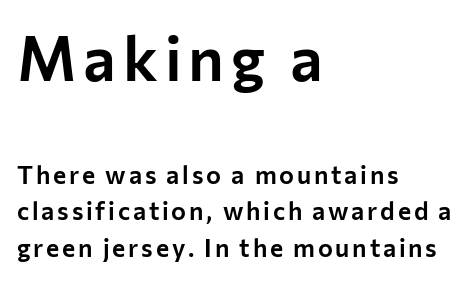
{"serif": "no", "italic": "no", "width": "normal", "stroke_contrast": "low", "x_height": "medium", "monospaced": "no", "underline": "no", "align": "left", "line_spacing": "normal", "line_spacing_ratio": 1.47, "larger_block": "first", "size_ratio": 2.48, "glyph_px": 62}
